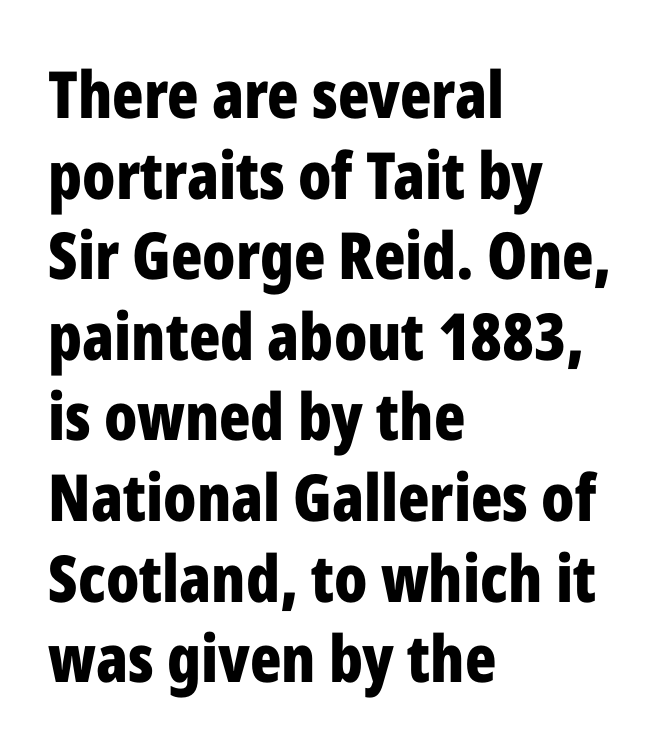
Q: Is the text bold? A: Yes.
Q: Is the text italic (slanted)? A: No, it is upright.
Q: Is the typeface a serif or a sans-serif typeface? A: Sans-serif.
Q: Is the text underlined? A: No.
Q: How is the paragraph aligned? A: Left-aligned.
Q: Is the spacing between letters normal or unusually wide? A: Normal.
Q: Width (condensed, normal, or wide)? A: Condensed.
Q: Stroke contrast? A: Low.
Q: x-height? A: Medium.
Q: Monospaced? A: No.
